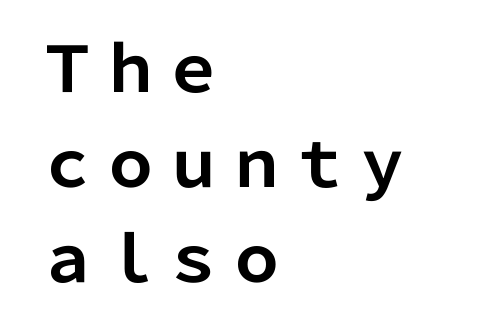
Q: Is the text bold? A: Yes.
Q: Is the text italic (slanted)? A: No, it is upright.
Q: Is the typeface a serif or a sans-serif typeface? A: Sans-serif.
Q: Is the text underlined? A: No.
Q: How is the paragraph aligned? A: Left-aligned.
Q: Is the spacing between letters normal or unusually wide? A: Normal.
Q: Is the spacing between lines tight, normal or loose? A: Normal.
Q: Width (condensed, normal, or wide)? A: Normal.
Q: Stroke contrast? A: Low.
Q: x-height? A: Medium.
Q: Monospaced? A: No.
